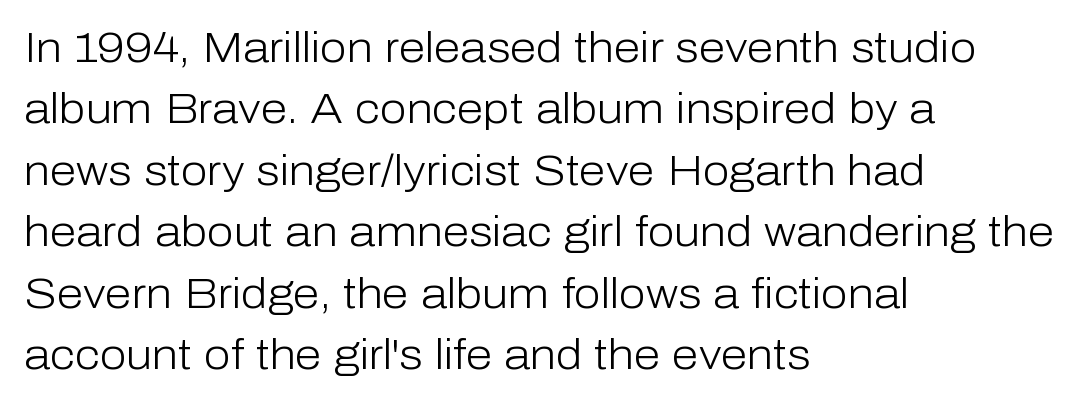
Q: Is the text bold? A: No.
Q: Is the text italic (slanted)? A: No, it is upright.
Q: Is the typeface a serif or a sans-serif typeface? A: Sans-serif.
Q: Is the text underlined? A: No.
Q: How is the paragraph aligned? A: Left-aligned.
Q: Is the spacing between letters normal or unusually wide? A: Normal.
Q: Is the spacing between lines tight, normal or loose? A: Normal.
Q: Width (condensed, normal, or wide)? A: Normal.
Q: Stroke contrast? A: Low.
Q: x-height? A: Medium.
Q: Monospaced? A: No.
